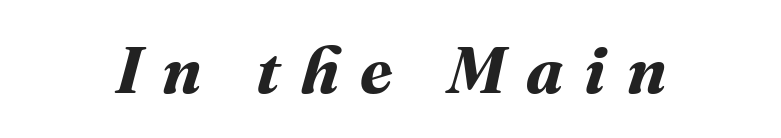
Q: Is the text bold? A: Yes.
Q: Is the text underlined? A: No.
Q: Is the spacing between letters normal or unusually wide? A: Unusually wide.
Q: Width (condensed, normal, or wide)? A: Normal.
Q: Stroke contrast? A: Medium.
Q: x-height? A: Medium.
Q: Monospaced? A: No.
